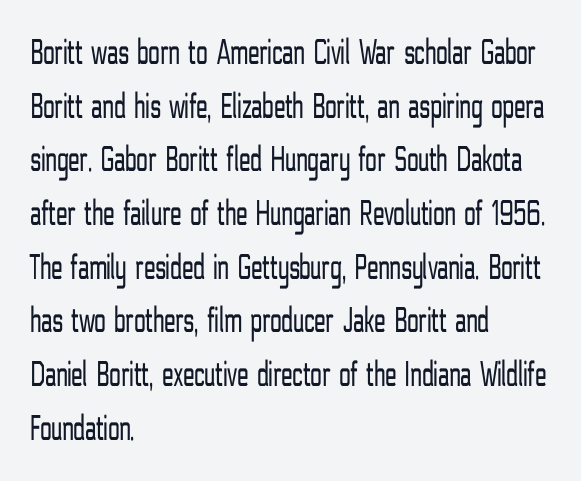
Default kerning and tracking; the words read as compact shapes. Quick note: not italic, upright. Typographically, this falls in the sans-serif category. Short and long lines alike share a common starting point at left. A light-to-regular cut is what we see here.
